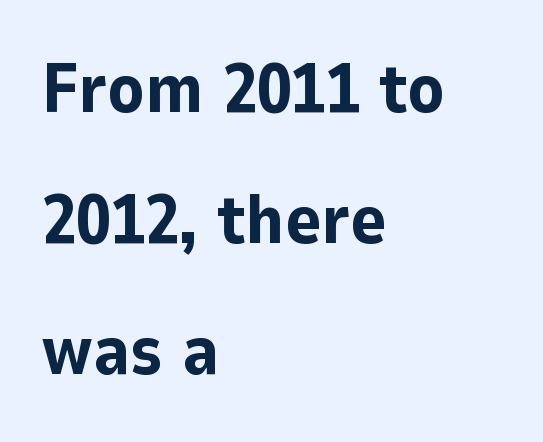
Think of a printed novel: that variable character pitch is what you see here. The passage shown stacks its lines with a broad gap. Underlining? Definitely not there. Unlike italic type, these characters show no tilt at all. Chunky letters — that's bold for sure. Each letter's strokes conclude bluntly, with no projecting serifs.
